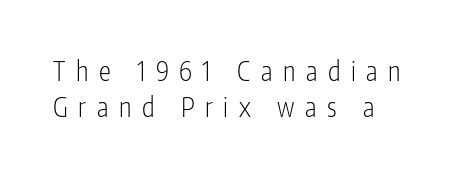
Q: Is the text bold? A: No.
Q: Is the text italic (slanted)? A: No, it is upright.
Q: Is the text underlined? A: No.
Q: How is the paragraph aligned? A: Left-aligned.
Q: Is the spacing between letters normal or unusually wide? A: Unusually wide.
Q: Is the spacing between lines tight, normal or loose? A: Normal.
